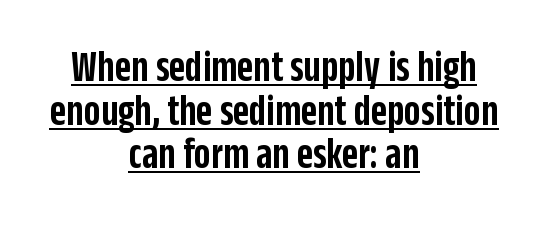
{"serif": "no", "italic": "no", "bold": "semi", "weight": "semibold", "width": "condensed", "stroke_contrast": "low", "x_height": "large", "monospaced": "no", "underline": "yes", "align": "center", "line_spacing": "tight", "line_spacing_ratio": 0.99, "letter_spacing": "normal", "letter_spacing_em": 0.0, "glyph_px": 44}
